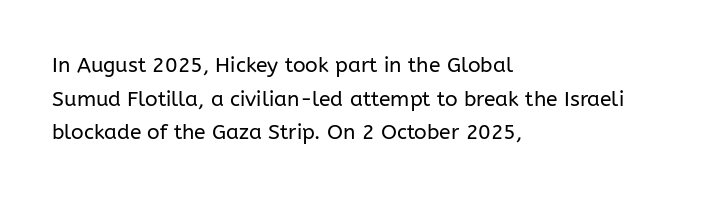
The image shows 21 px text type, upright; set left-aligned, normal line spacing (1.6x), normal letter spacing, not underlined.
